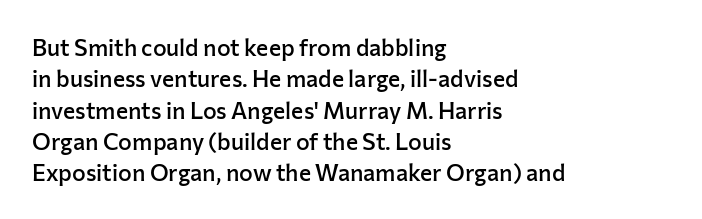
Type without underlining. Compared with an ordinary text face, these strokes are moderately heavier — a semibold. A typesetter would call this zero additional tracking. The vertical gap from one line to the next is medium.
